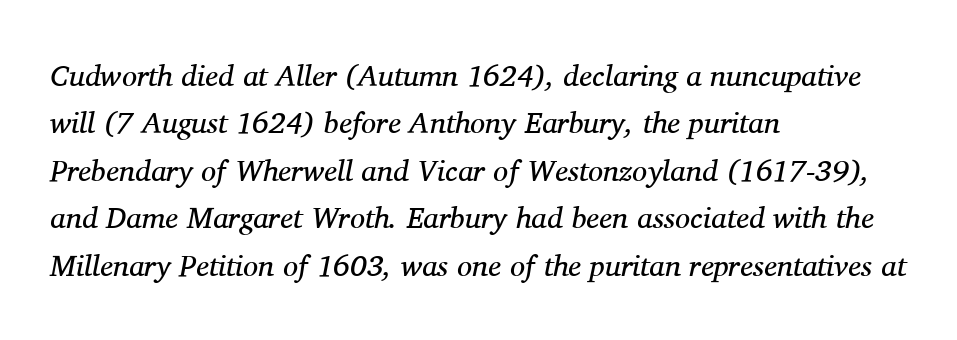
{"serif": "yes", "italic": "yes", "lean": "right", "slant_degrees": 11, "bold": "no", "weight": "regular", "width": "normal", "stroke_contrast": "medium", "x_height": "medium", "monospaced": "no", "underline": "no", "align": "left", "line_spacing": "normal", "line_spacing_ratio": 1.58, "letter_spacing": "normal", "letter_spacing_em": 0.0, "glyph_px": 30}
